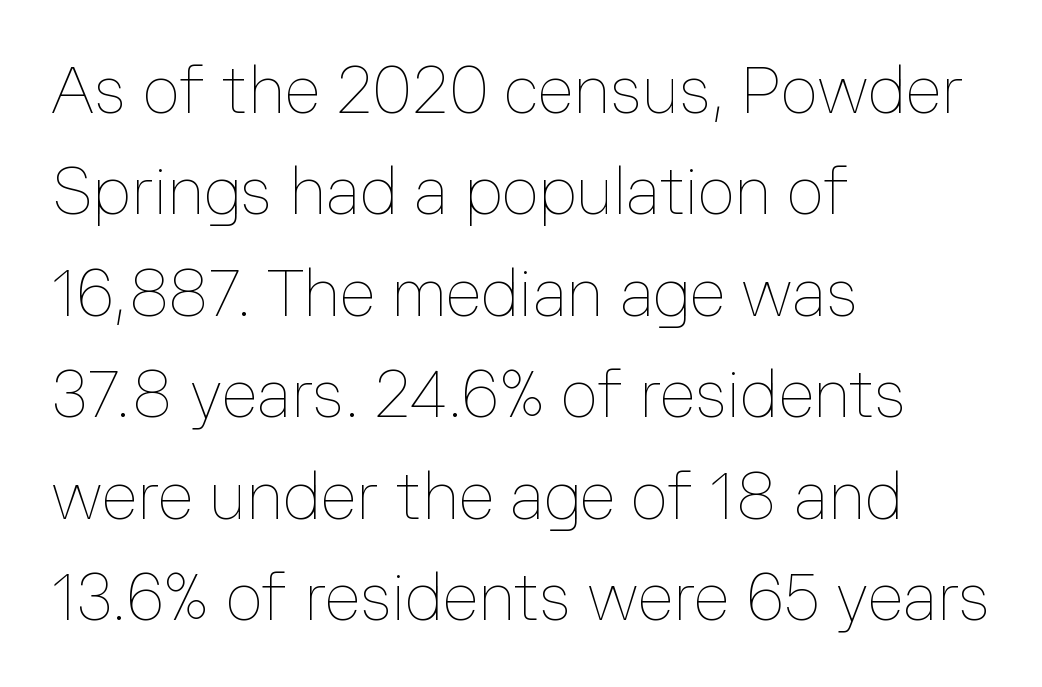
{"italic": "no", "bold": "no", "weight": "thin", "width": "normal", "stroke_contrast": "low", "x_height": "medium", "monospaced": "no", "underline": "no", "align": "left", "line_spacing": "normal", "line_spacing_ratio": 1.56, "letter_spacing": "normal", "letter_spacing_em": 0.0, "glyph_px": 65}
